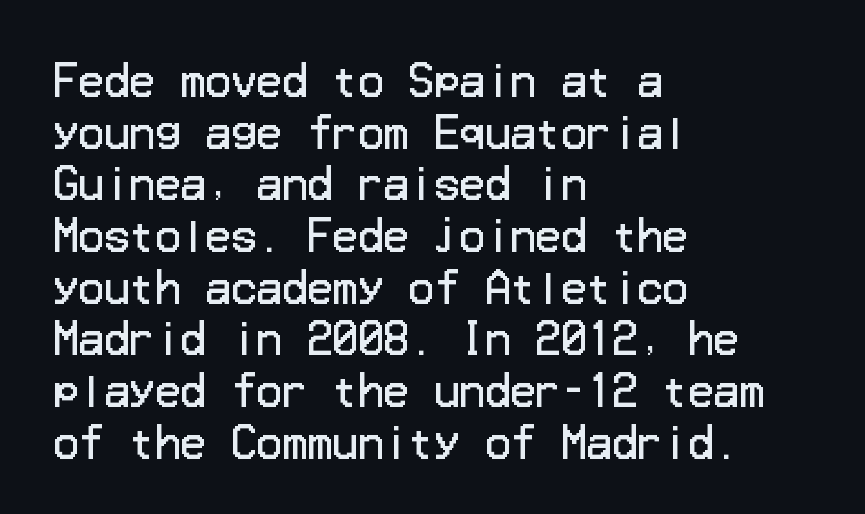
The image shows 42 px regular-weight sans-serif type, upright; set left-aligned, line spacing 1.23x, normal letter spacing, not underlined; low stroke contrast and a medium x-height.
